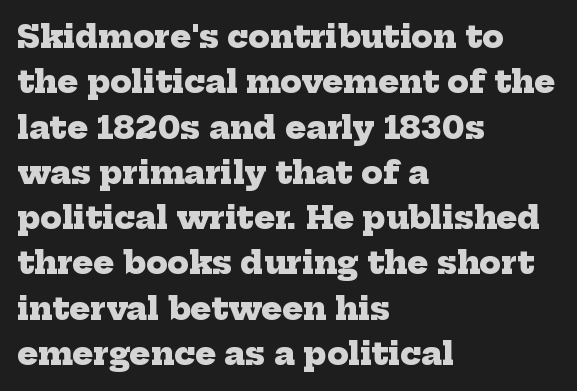
Short and long lines alike share a common starting point at left. In terms of letterspacing, this is plain default setting. Vertically, the passage feels balanced, rows spaced as you'd expect. Spacing verdict: proportional, widths tailored to each character.
